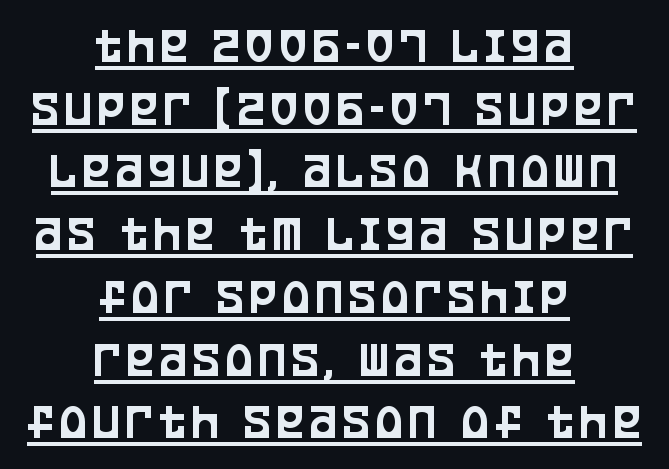
Q: Is the text italic (slanted)? A: No, it is upright.
Q: Is the typeface a serif or a sans-serif typeface? A: Sans-serif.
Q: Is the text underlined? A: Yes.
Q: How is the paragraph aligned? A: Centered.
Q: Width (condensed, normal, or wide)? A: Condensed.
Q: Stroke contrast? A: Low.
Q: x-height? A: Large.
Q: Monospaced? A: No.
